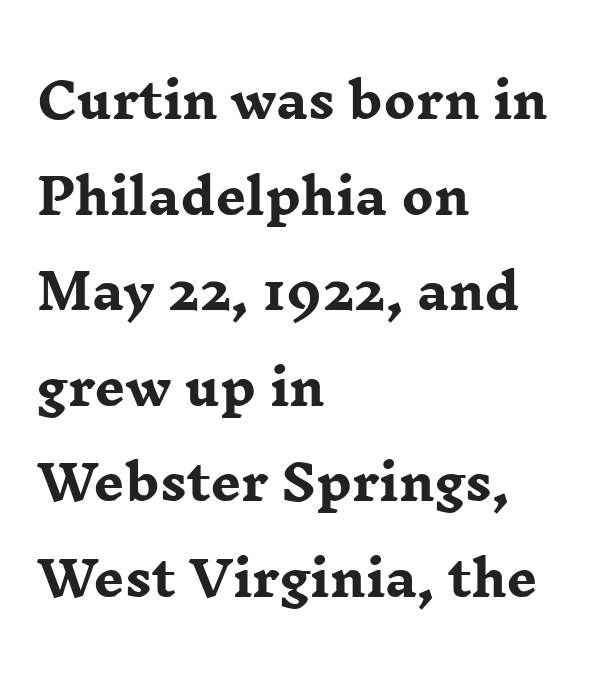
The image shows 48 px heavy, wide serif type, upright; set left-aligned, loose line spacing (1.99x), normal letter spacing, not underlined; low stroke contrast and a medium x-height.
